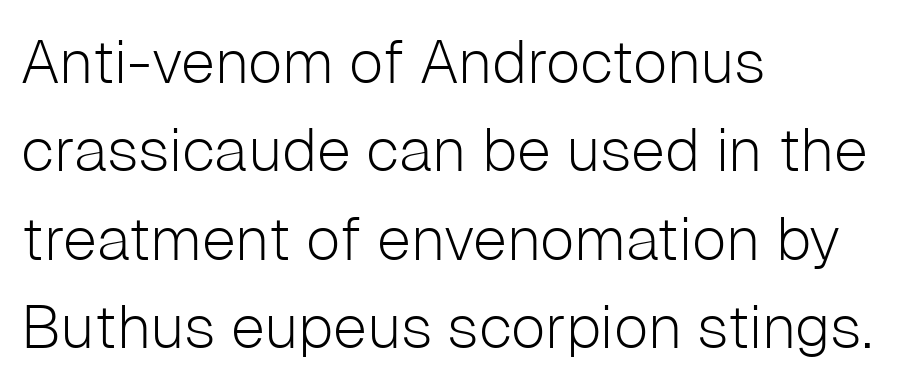
{"serif": "no", "italic": "no", "bold": "no", "weight": "light", "width": "normal", "stroke_contrast": "low", "x_height": "medium", "monospaced": "no", "underline": "no", "align": "left", "line_spacing": "normal", "line_spacing_ratio": 1.45, "letter_spacing": "normal", "letter_spacing_em": 0.0, "glyph_px": 61}
